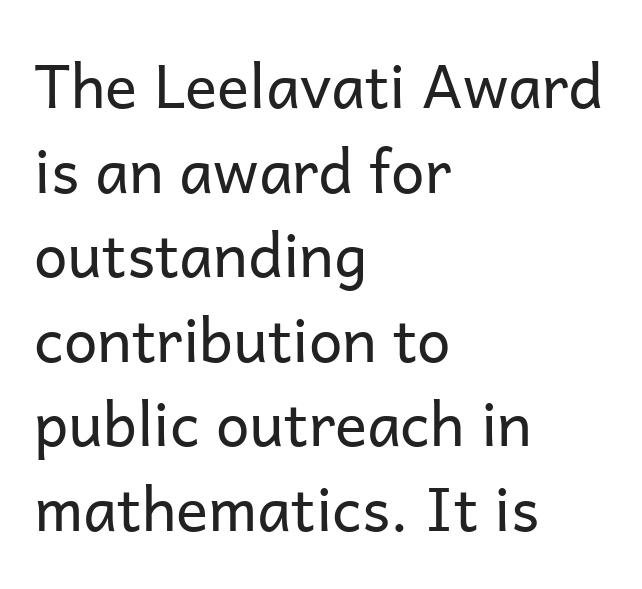
Q: Is the text bold? A: No.
Q: Is the text italic (slanted)? A: No, it is upright.
Q: Is the typeface a serif or a sans-serif typeface? A: Sans-serif.
Q: Is the text underlined? A: No.
Q: How is the paragraph aligned? A: Left-aligned.
Q: Is the spacing between letters normal or unusually wide? A: Normal.
Q: Is the spacing between lines tight, normal or loose? A: Normal.
Q: Width (condensed, normal, or wide)? A: Normal.
Q: Stroke contrast? A: Low.
Q: x-height? A: Medium.
Q: Monospaced? A: No.
